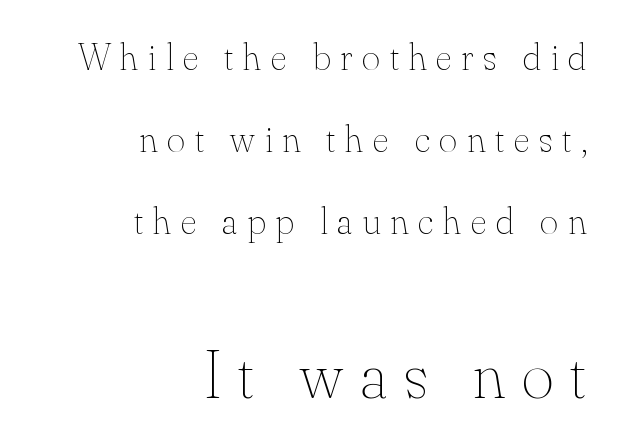
The image shows 68 px thin type, upright; set right-aligned, loose line spacing (2.1x), unusually wide letter spacing (+0.25 em), not underlined; the second (bottom) block is 1.74x larger; medium stroke contrast and a small x-height.
